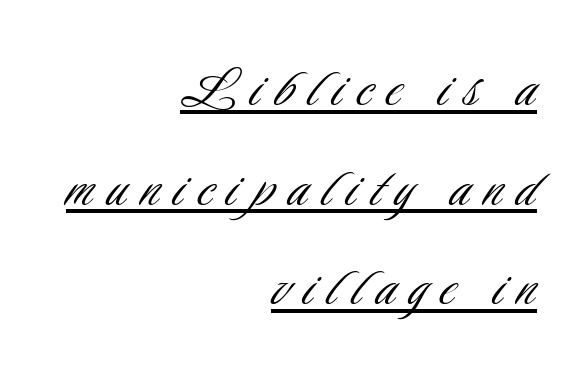
Q: Is the text bold? A: No.
Q: Is the text italic (slanted)? A: Yes.
Q: Is the typeface a serif or a sans-serif typeface? A: Sans-serif.
Q: Is the text underlined? A: Yes.
Q: How is the paragraph aligned? A: Right-aligned.
Q: Is the spacing between letters normal or unusually wide? A: Unusually wide.
Q: Is the spacing between lines tight, normal or loose? A: Normal.
Q: Width (condensed, normal, or wide)? A: Condensed.
Q: Stroke contrast? A: Low.
Q: x-height? A: Small.
Q: Monospaced? A: No.
